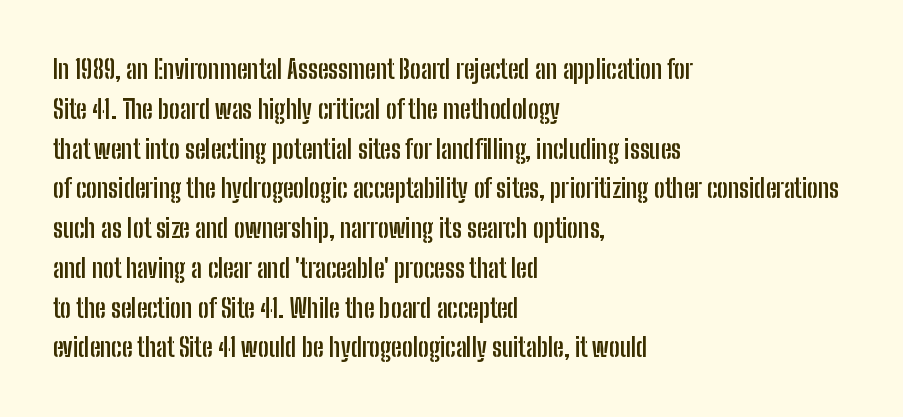
{"italic": "no", "bold": "yes", "underline": "no", "align": "left", "line_spacing": "normal", "line_spacing_ratio": 1.53, "letter_spacing": "normal", "letter_spacing_em": 0.0, "glyph_px": 26}
